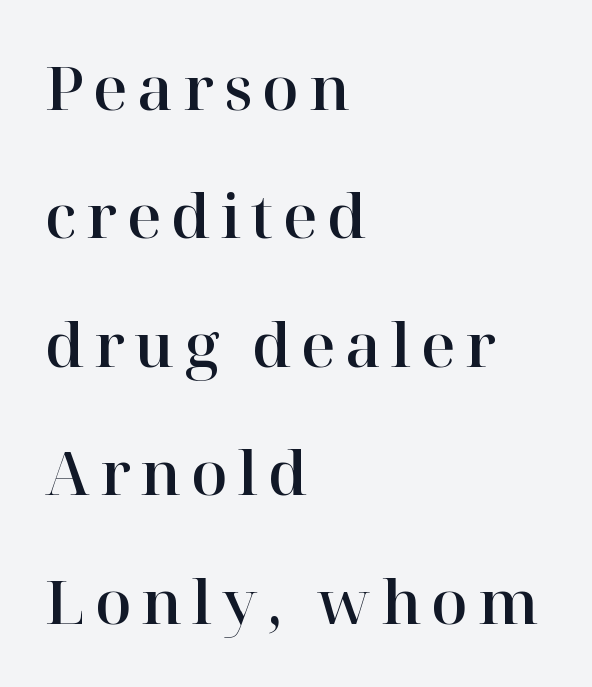
The image shows 60 px serif type, upright; set left-aligned, loose line spacing (2.14x), not underlined; high stroke contrast and a medium x-height.
